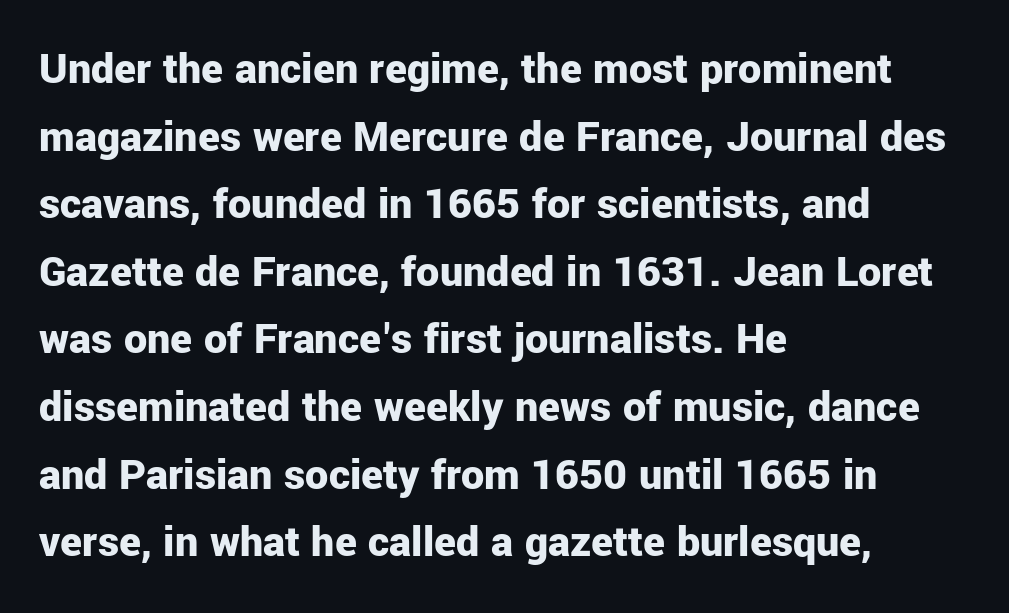
The image shows 46 px bold sans-serif type, upright; set left-aligned, normal line spacing (1.47x), normal letter spacing, not underlined; low stroke contrast and a medium x-height.
